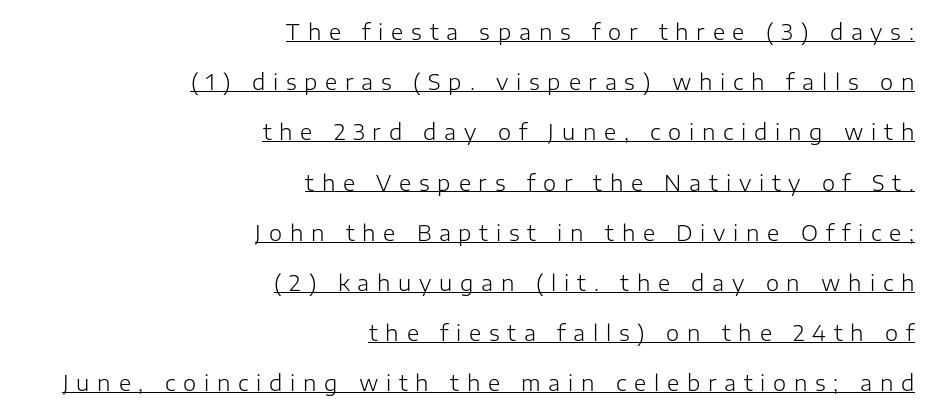
A typesetter would call this heavily tracked-out type. The lines in this sample share a right terminus and differ only in where they begin. The vertical gap from one line to the next is large. What decoration does the sample have? An underline.
